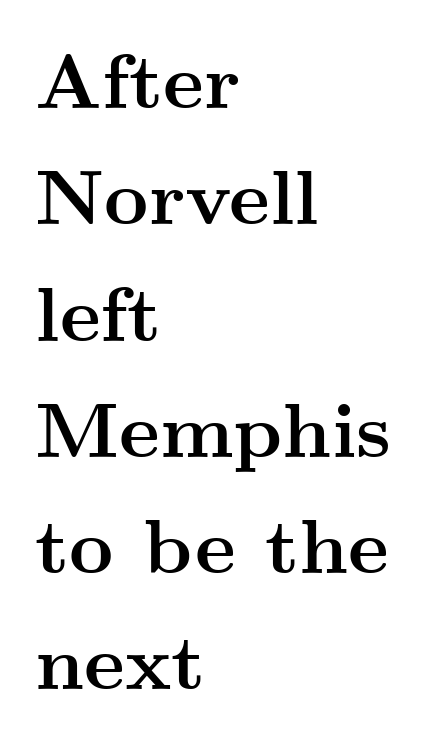
The image shows 77 px semibold, wide serif type, upright; set left-aligned, normal line spacing (1.51x), normal letter spacing, not underlined; medium stroke contrast and a small x-height.
